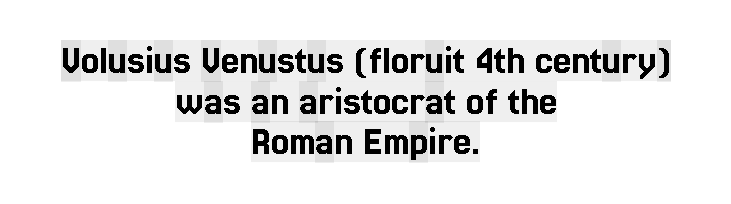
Serif or sans? Serif — the stroke terminals have little feet. Students, observe: this is what under-led, compact text looks like. Words appear dense and cohesive because spacing is normal. Typeset on center — no edge is straight.
